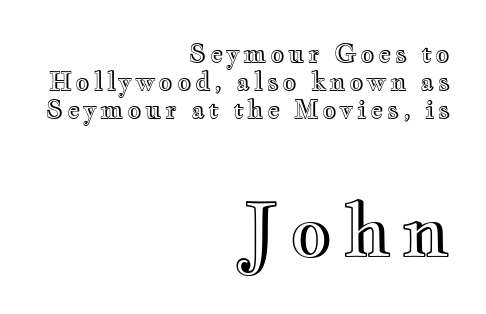
{"italic": "no", "width": "wide", "x_height": "small", "monospaced": "no", "underline": "no", "align": "right", "line_spacing": "tight", "line_spacing_ratio": 1.13, "larger_block": "second", "size_ratio": 2.96, "glyph_px": 74}
